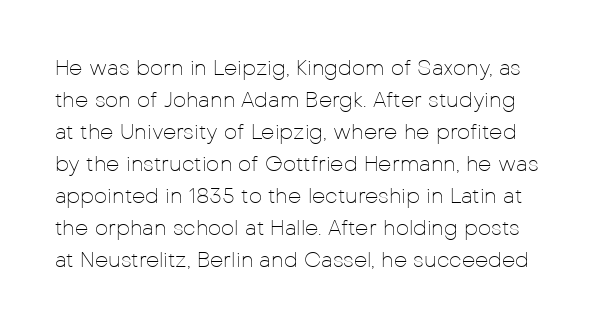
This is the regular roman posture of the typeface. Quick note: interline space is typical. Rule under the text: the space is simply empty. Tracking here is standard; glyphs follow each other at the usual distance. The strokes are not fattened; the text isn't bold.
